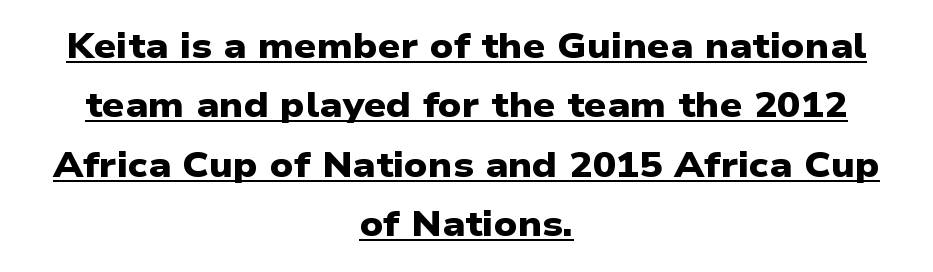
The image shows 35 px heavy, wide sans-serif type; set centered, normal line spacing (1.7x), normal letter spacing, underlined; low stroke contrast and a medium x-height.
